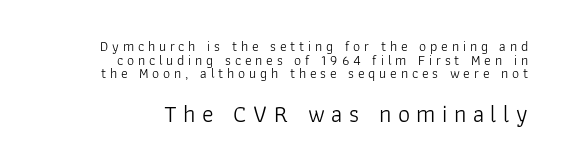
{"italic": "no", "bold": "no", "underline": "no", "align": "right", "line_spacing": "tight", "line_spacing_ratio": 0.98, "letter_spacing": "wide", "letter_spacing_em": 0.27, "larger_block": "second", "size_ratio": 1.71, "glyph_px": 24}
